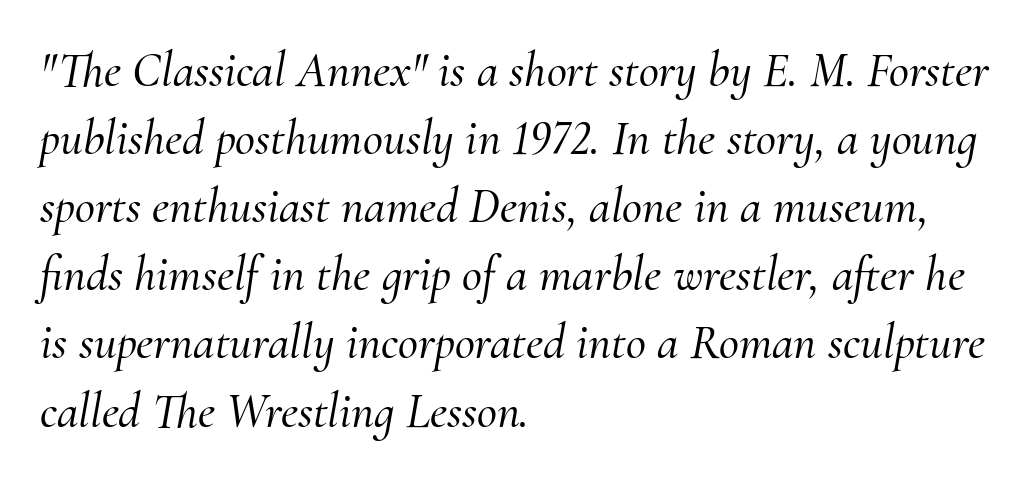
{"serif": "yes", "italic": "yes", "lean": "right", "slant_degrees": 10, "width": "normal", "stroke_contrast": "medium", "x_height": "small", "monospaced": "no", "underline": "no", "align": "left", "line_spacing": "normal", "line_spacing_ratio": 1.39, "letter_spacing": "normal", "letter_spacing_em": 0.0, "glyph_px": 49}
